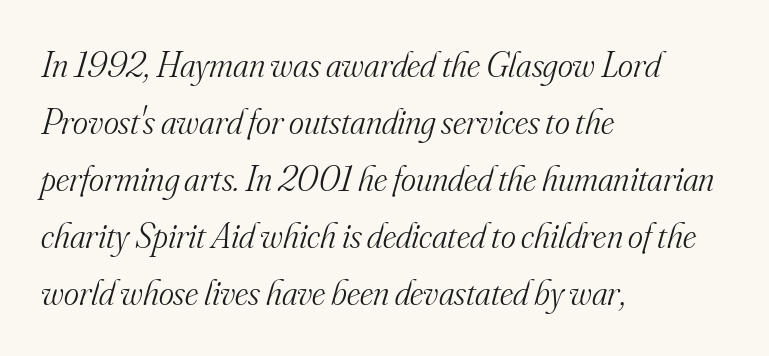
The image shows 36 px light serif type, italic (leaning right); set left-aligned, normal line spacing (1.58x), normal letter spacing, not underlined; medium stroke contrast and a small x-height.
